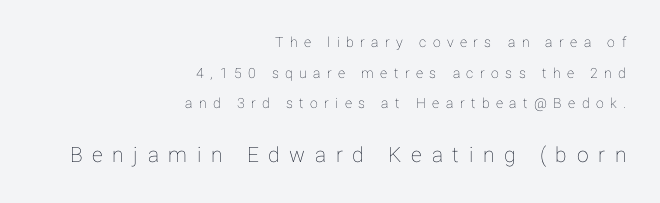
The image shows 21 px text type, upright; set right-aligned, loose line spacing (2.18x), unusually wide letter spacing (+0.46 em), not underlined; the second (bottom) block is 1.5x larger.
